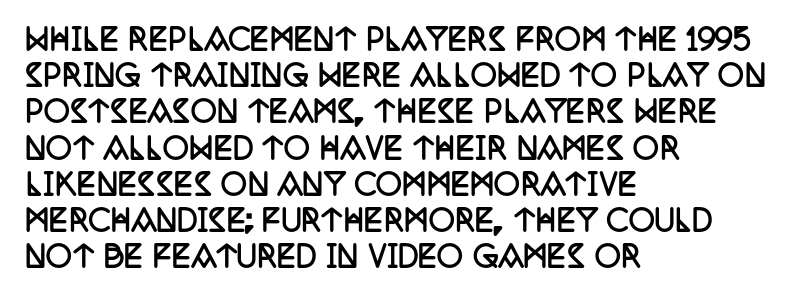
Regular leading. Tracking value appears to be zero — textbook default spacing. Small tapered or slab feet sit at the stroke ends, so this counts as serif. The rendering uses natural spacing where letterforms have individual widths.
